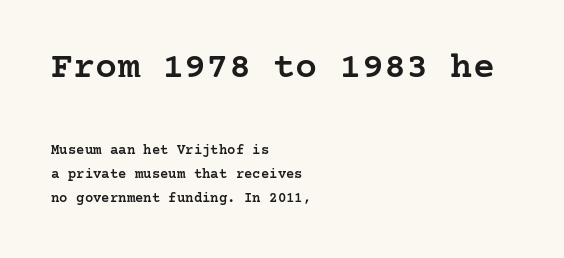
The first block has been scaled up relative to the second. Glyph-to-glyph distance matches everyday printed text. This is the regular roman posture of the typeface. This sample is left-justified, so line endings fall wherever the words run out. The space beneath each line is pristine and unruled.
